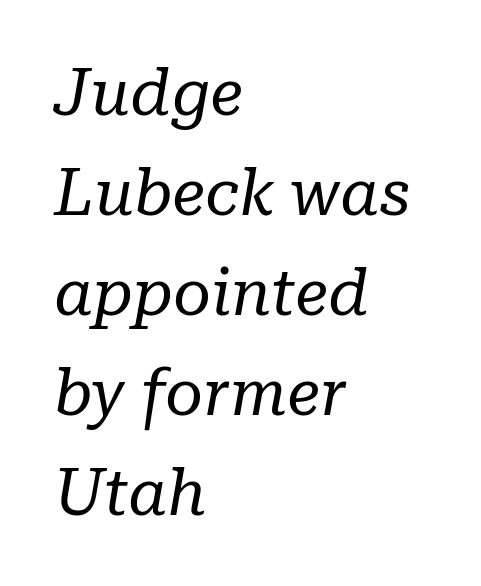
The zone under the glyphs is completely vacant. Varying glyph widths throughout — classic text-font behaviour. What stands out about the letter spacing? Nothing — it is the standard amount. These lines were composed using italics.
